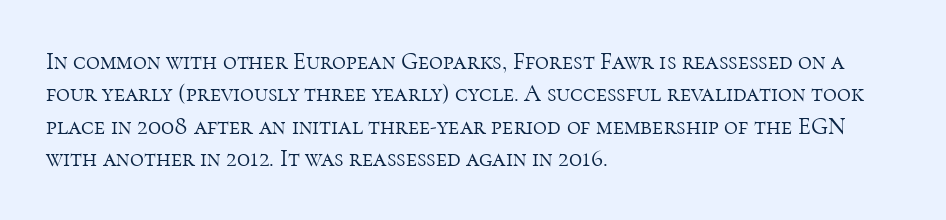
Q: Is the text bold? A: No.
Q: Is the text italic (slanted)? A: No, it is upright.
Q: Is the text underlined? A: No.
Q: How is the paragraph aligned? A: Left-aligned.
Q: Is the spacing between letters normal or unusually wide? A: Normal.
Q: Is the spacing between lines tight, normal or loose? A: Normal.
